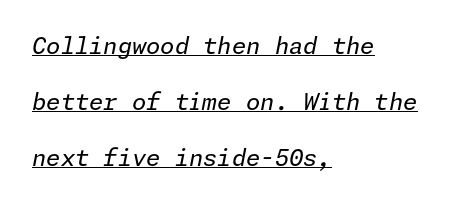
The image shows 23 px text type, italic (leaning right); set left-aligned, loose line spacing (2.43x), normal letter spacing, underlined.
